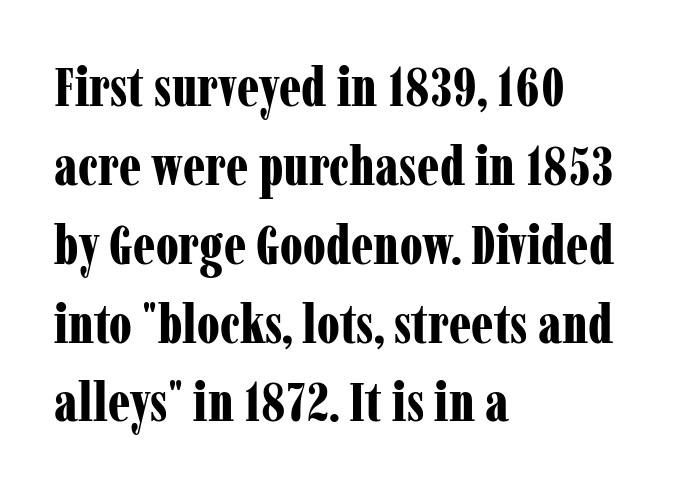
The image shows 54 px bold, condensed serif type, upright; set left-aligned, normal line spacing (1.46x), normal letter spacing, not underlined; low stroke contrast and a medium x-height.
